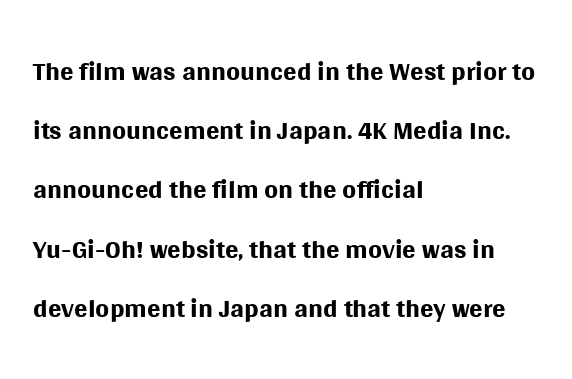
{"serif": "no", "italic": "no", "bold": "no", "weight": "regular", "width": "normal", "stroke_contrast": "medium", "x_height": "large", "monospaced": "no", "underline": "no", "align": "left", "line_spacing": "normal", "line_spacing_ratio": 1.48, "letter_spacing": "normal", "letter_spacing_em": 0.0, "glyph_px": 40}
